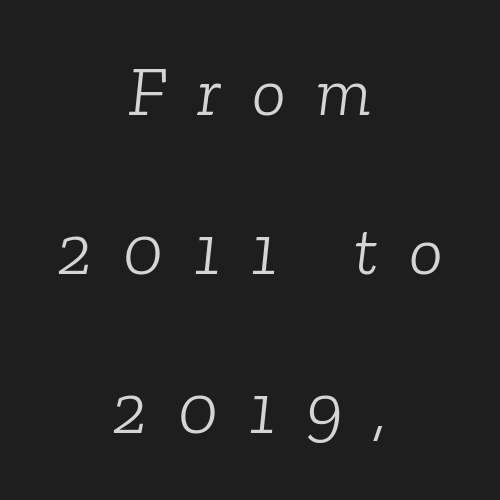
Q: Is the text bold? A: No.
Q: Is the text italic (slanted)? A: Yes, it leans right by about 6 degrees.
Q: Is the typeface a serif or a sans-serif typeface? A: Serif.
Q: Is the text underlined? A: No.
Q: How is the paragraph aligned? A: Centered.
Q: Is the spacing between letters normal or unusually wide? A: Unusually wide.
Q: Is the spacing between lines tight, normal or loose? A: Loose.
Q: Width (condensed, normal, or wide)? A: Normal.
Q: Stroke contrast? A: Low.
Q: x-height? A: Medium.
Q: Monospaced? A: No.
